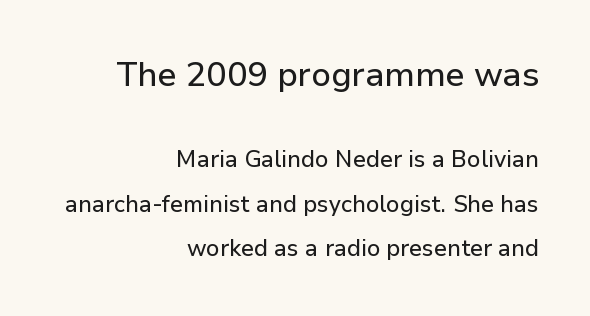
{"serif": "no", "italic": "no", "width": "normal", "stroke_contrast": "low", "x_height": "medium", "monospaced": "no", "underline": "no", "align": "right", "line_spacing": "loose", "line_spacing_ratio": 1.92, "letter_spacing": "normal", "letter_spacing_em": 0.0, "larger_block": "first", "size_ratio": 1.48, "glyph_px": 34}
